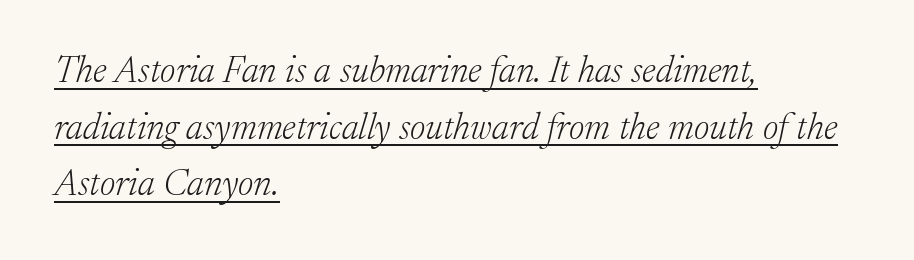
Q: Is the text bold? A: No.
Q: Is the text italic (slanted)? A: Yes, it leans right by about 17 degrees.
Q: Is the typeface a serif or a sans-serif typeface? A: Serif.
Q: Is the text underlined? A: Yes.
Q: How is the paragraph aligned? A: Left-aligned.
Q: Is the spacing between letters normal or unusually wide? A: Normal.
Q: Is the spacing between lines tight, normal or loose? A: Normal.
Q: Width (condensed, normal, or wide)? A: Normal.
Q: Stroke contrast? A: Low.
Q: x-height? A: Medium.
Q: Monospaced? A: No.
